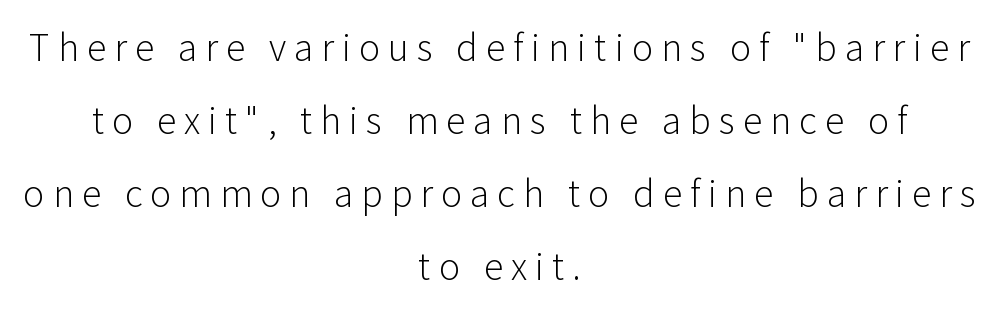
The image shows 36 px light sans-serif type, upright; set centered, loose line spacing (2.03x), unusually wide letter spacing (+0.22 em), not underlined; low stroke contrast and a medium x-height.
